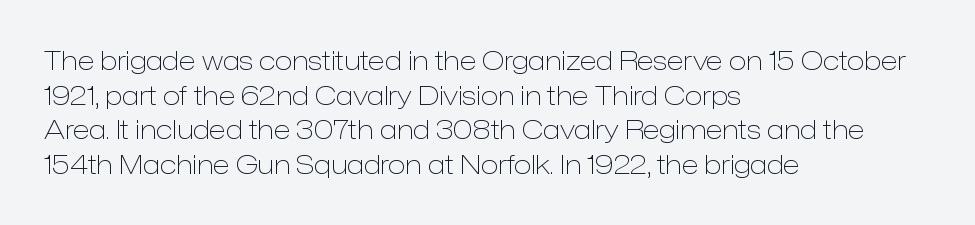
Q: Is the text bold? A: No.
Q: Is the text italic (slanted)? A: No, it is upright.
Q: Is the text underlined? A: No.
Q: How is the paragraph aligned? A: Left-aligned.
Q: Is the spacing between letters normal or unusually wide? A: Normal.
Q: Is the spacing between lines tight, normal or loose? A: Normal.
